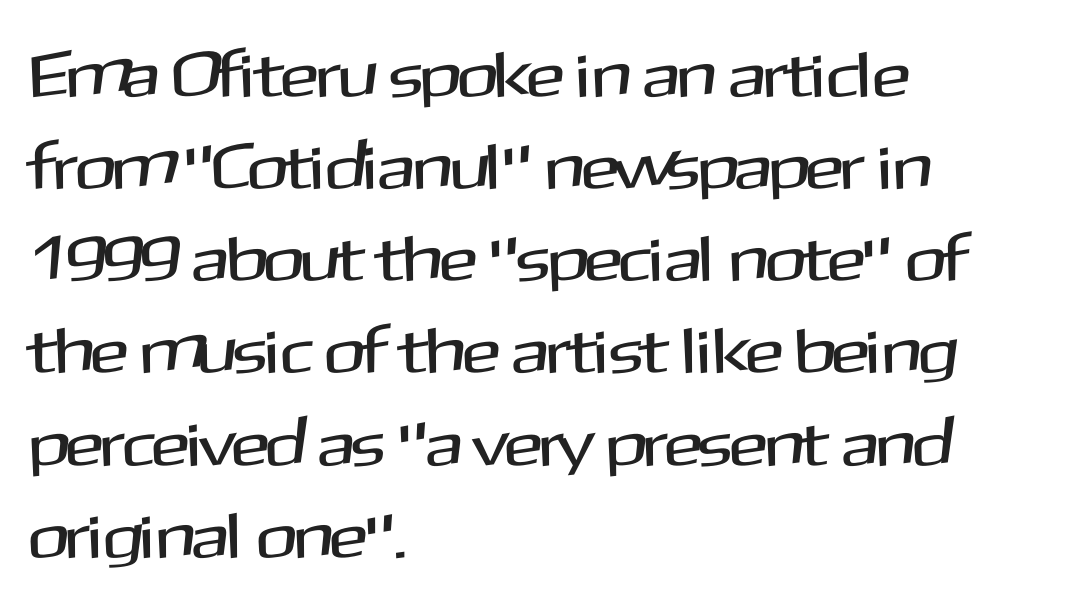
Q: Is the text italic (slanted)? A: No, it is upright.
Q: Is the typeface a serif or a sans-serif typeface? A: Sans-serif.
Q: Is the text underlined? A: No.
Q: How is the paragraph aligned? A: Left-aligned.
Q: Is the spacing between letters normal or unusually wide? A: Normal.
Q: Is the spacing between lines tight, normal or loose? A: Normal.
Q: Width (condensed, normal, or wide)? A: Normal.
Q: Stroke contrast? A: Medium.
Q: x-height? A: Medium.
Q: Monospaced? A: No.
